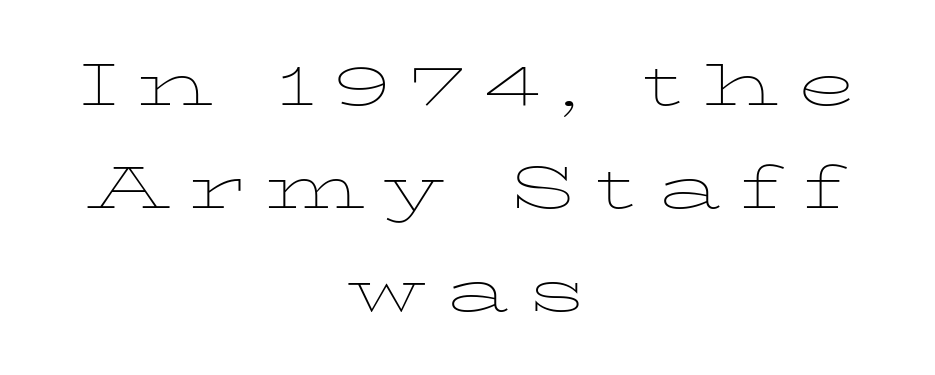
The image shows 60 px thin, wide serif type, upright; set centered, line spacing 1.72x, unusually wide letter spacing (+0.32 em), not underlined; low stroke contrast and a medium x-height.
